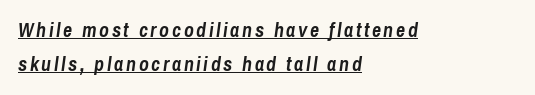
Q: Is the text bold? A: Yes.
Q: Is the text italic (slanted)? A: Yes, it leans right by about 8 degrees.
Q: Is the text underlined? A: Yes.
Q: How is the paragraph aligned? A: Left-aligned.
